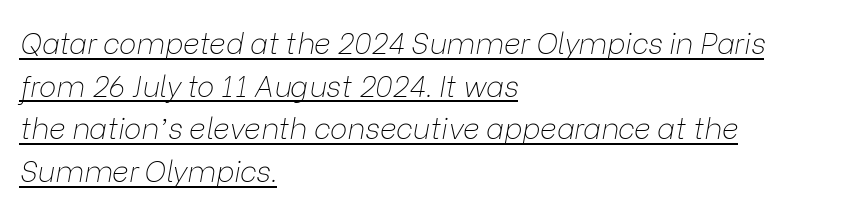
The image shows 29 px thin type, italic (leaning right); set left-aligned, normal line spacing (1.47x), normal letter spacing, underlined; low stroke contrast and a medium x-height.
